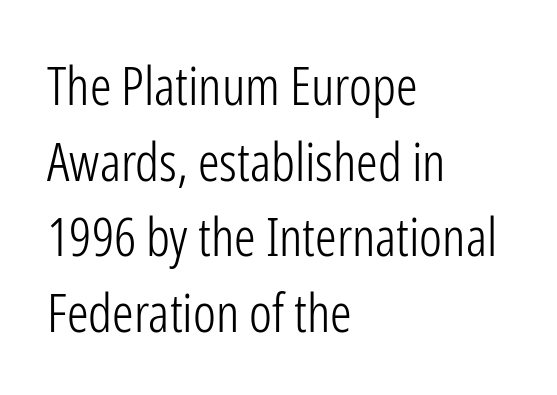
The image shows 54 px light, condensed sans-serif type, upright; set left-aligned, normal line spacing (1.4x), normal letter spacing, not underlined; low stroke contrast and a medium x-height.
